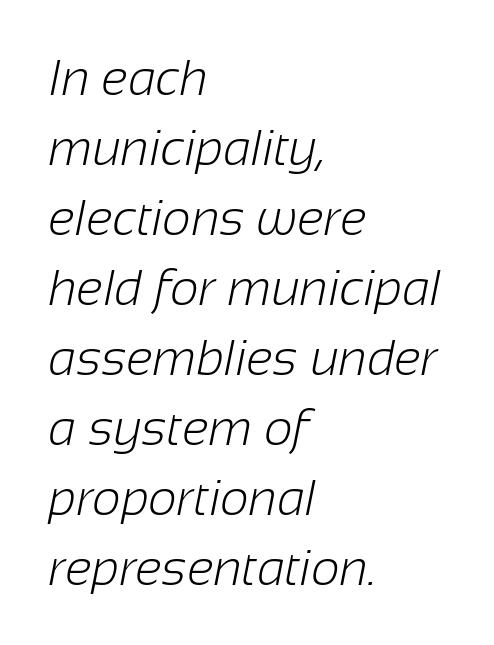
{"serif": "no", "bold": "no", "weight": "light", "width": "normal", "stroke_contrast": "low", "x_height": "medium", "monospaced": "no", "underline": "no", "align": "left", "line_spacing": "normal", "line_spacing_ratio": 1.4, "letter_spacing": "normal", "letter_spacing_em": 0.0, "glyph_px": 50}
